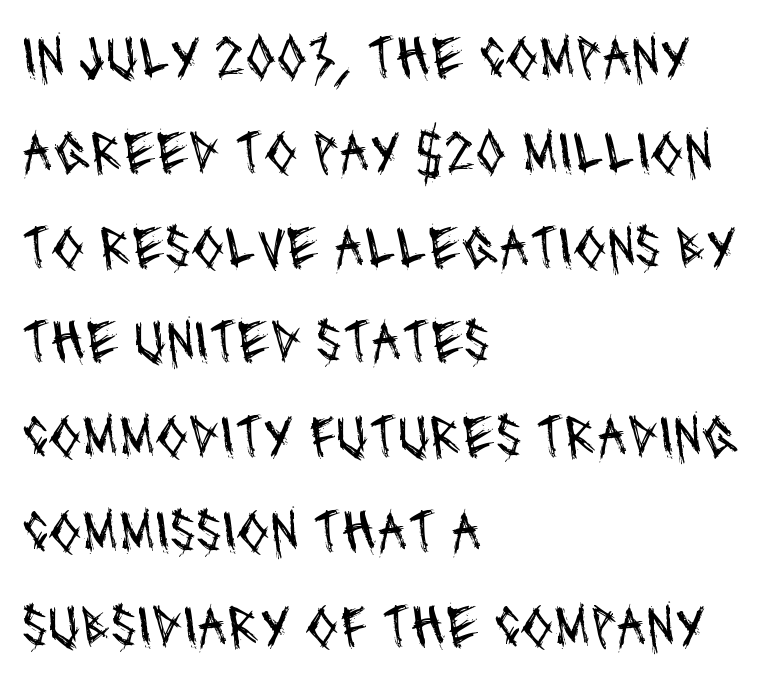
The image shows 60 px regular-weight, condensed sans-serif type; set left-aligned, normal line spacing (1.58x), normal letter spacing, not underlined; medium stroke contrast and a large x-height.
